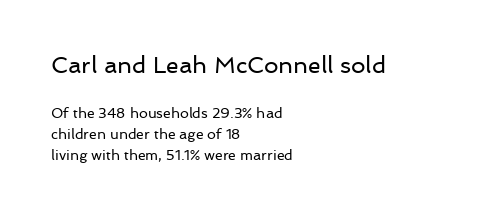
Quick note: not italic, upright. In terms of letterspacing, this is plain default setting. Baseline-to-baseline distance is the conventional proportion of letter height. The words here are not underlined.
